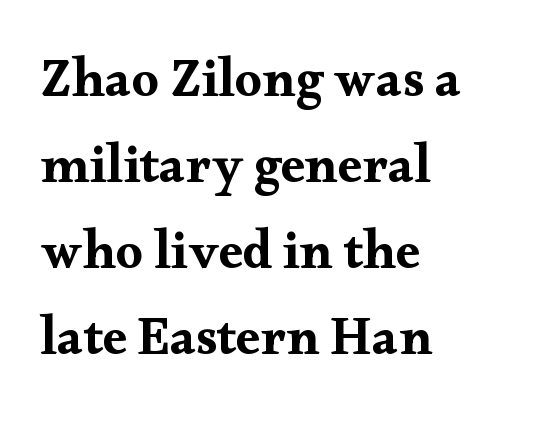
Vertically, the passage feels balanced, rows spaced as you'd expect. Rendered with straight, roman letterforms. The space directly below the letters is spotless. The rendering uses natural spacing where letterforms have individual widths. No extra tracking has been applied to these lines. A typesetter would label this face a serif.
